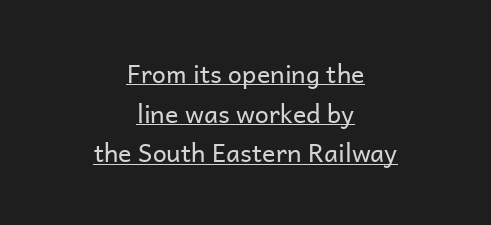
The words here are underlined. Layout note: lines centered. These lines keep a tight, regular rhythm from letter to letter. No letter is thick-stroked: the sample isn't bold. This is roman type, the default non-slanted kind.
